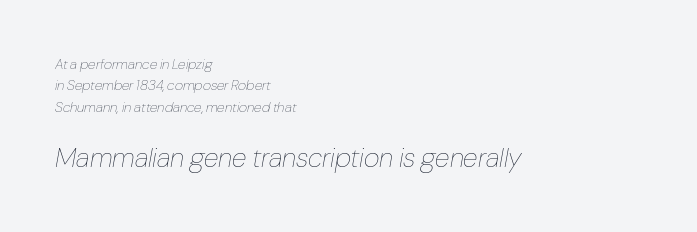
Q: Is the text bold? A: No.
Q: Is the text italic (slanted)? A: Yes, it leans right by about 10 degrees.
Q: Is the text underlined? A: No.
Q: How is the paragraph aligned? A: Left-aligned.
Q: Is the spacing between letters normal or unusually wide? A: Normal.
Q: Is the spacing between lines tight, normal or loose? A: Normal.
Q: Which block of text is set in a larger size, the first (top) or the second (bottom)? A: The second (bottom) one.
